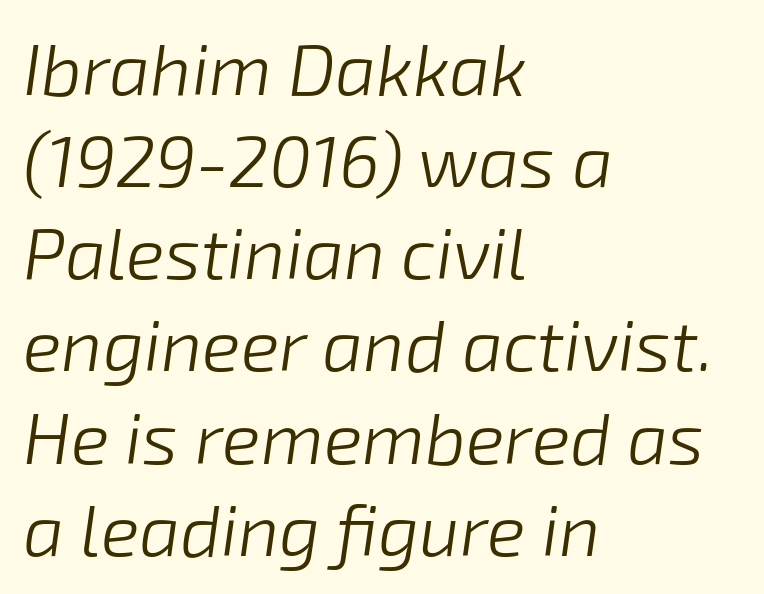
The horizontal fit of the characters is conventional and even. The space between consecutive lines is moderate. Leftover space on each line is placed entirely after the last word. Varying glyph widths throughout — classic text-font behaviour. The font sits on the lighter half of the weight spectrum, regular included. Emphasis-style slanted type is in use.
